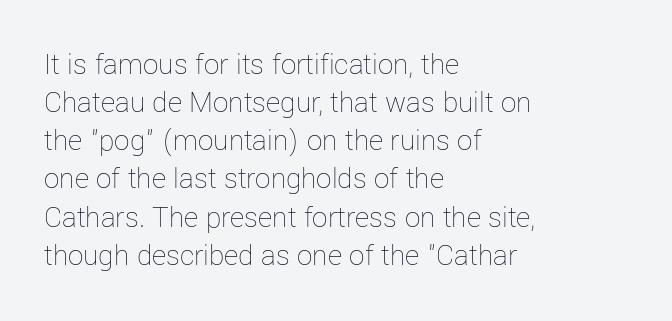
The image shows 31 px thin type, upright; set left-aligned, line spacing 1.23x, normal letter spacing, not underlined; low stroke contrast and a medium x-height.
